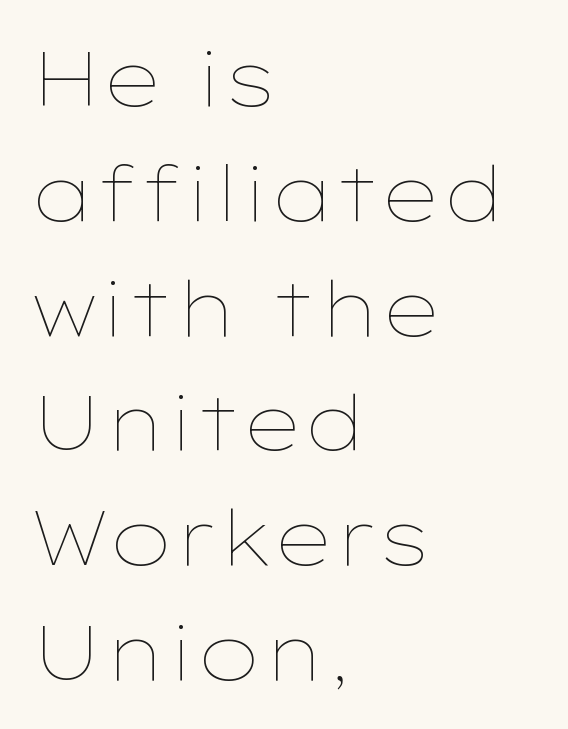
Unbolded letterforms with no extra heft. This sample has the flowing, uneven cadence of proportional lettering. Plain, unruled lines of type. Notice how descenders clear the ascenders below comfortably — that's standard leading. Nope, not italic — everything's standing straight. Which margin do the lines hug? The left one — the right edge is uneven.
